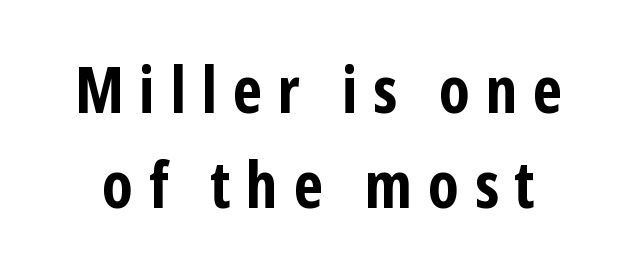
Each glyph is drawn with heavy, bold strokes. Each row of text sits above clean, open space. Italic: no, the glyphs are upright roman. The face used here is rendered with a markedly widened letterfit.
